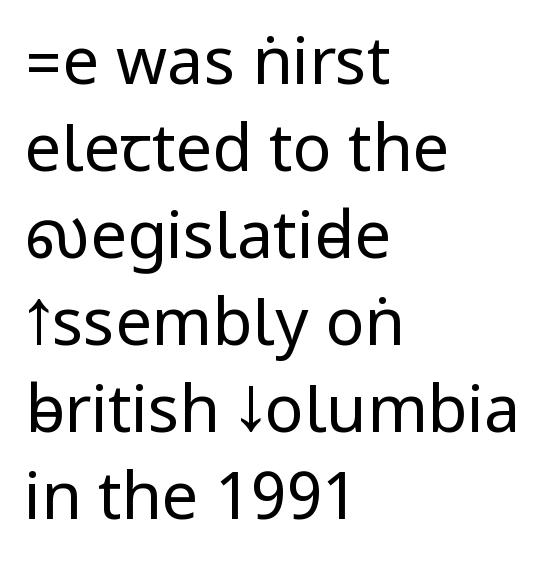
The setting favours the left margin, as ordinary paragraphs usually do. Descender tails drop into unmarked territory. Leading matches the norm, producing a regular column. Notice how the stems are strictly vertical — no italics here. What stands out about the letter spacing? Nothing — it is the standard amount. The font family rendered here belongs to the sans-serif group.
